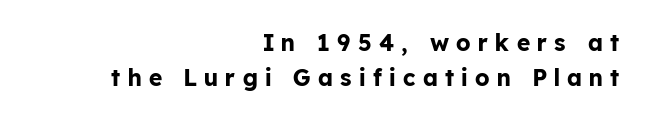
Q: Is the text bold? A: Yes.
Q: Is the text italic (slanted)? A: No, it is upright.
Q: Is the text underlined? A: No.
Q: How is the paragraph aligned? A: Right-aligned.
Q: Is the spacing between letters normal or unusually wide? A: Unusually wide.
Q: Is the spacing between lines tight, normal or loose? A: Normal.
